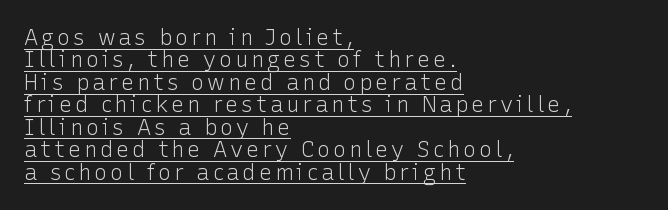
The image shows 22 px text type, upright; set left-aligned, tight line spacing (1.02x), underlined.
